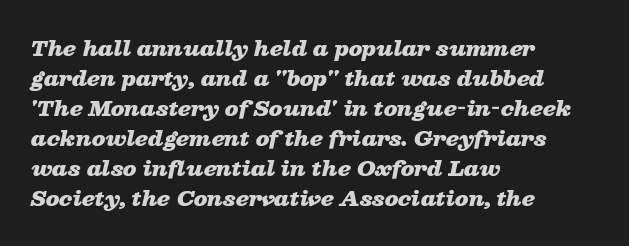
Q: Is the text bold? A: Yes.
Q: Is the text italic (slanted)? A: Yes, it leans right by about 13 degrees.
Q: Is the text underlined? A: No.
Q: How is the paragraph aligned? A: Left-aligned.
Q: Is the spacing between letters normal or unusually wide? A: Normal.
Q: Is the spacing between lines tight, normal or loose? A: Normal.
